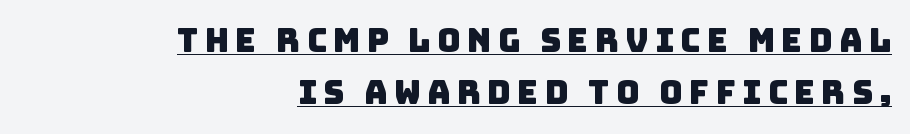
Q: Is the typeface a serif or a sans-serif typeface? A: Sans-serif.
Q: Is the text underlined? A: Yes.
Q: How is the paragraph aligned? A: Right-aligned.
Q: Is the spacing between letters normal or unusually wide? A: Unusually wide.
Q: Is the spacing between lines tight, normal or loose? A: Normal.
Q: Width (condensed, normal, or wide)? A: Normal.
Q: Stroke contrast? A: Low.
Q: x-height? A: Large.
Q: Monospaced? A: No.
